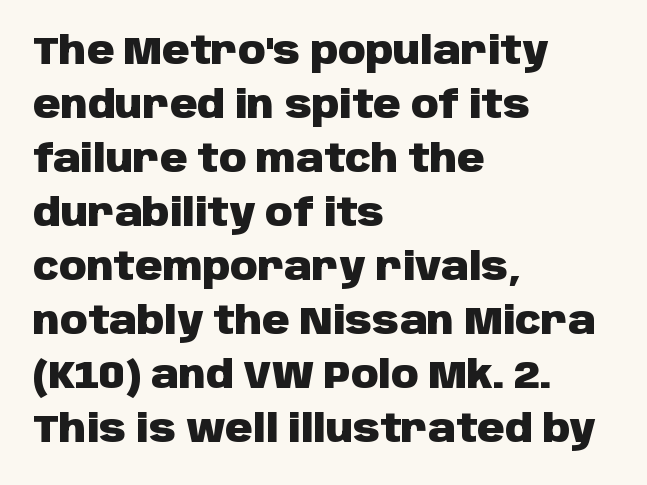
The image shows 38 px heavy sans-serif type, upright; set left-aligned, normal line spacing (1.42x), normal letter spacing, not underlined; low stroke contrast and a large x-height.
